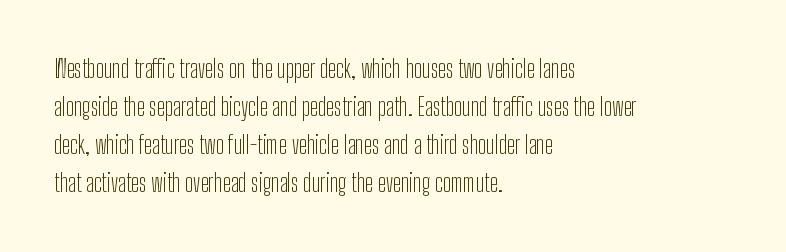
{"italic": "no", "bold": "no", "underline": "no", "align": "left", "line_spacing": "normal", "line_spacing_ratio": 1.58, "letter_spacing": "normal", "letter_spacing_em": 0.0, "glyph_px": 24}
